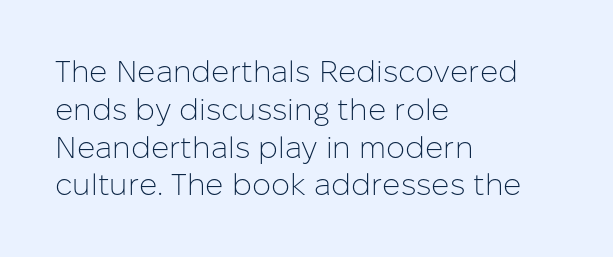
Q: Is the text bold? A: No.
Q: Is the text italic (slanted)? A: No, it is upright.
Q: Is the typeface a serif or a sans-serif typeface? A: Sans-serif.
Q: Is the text underlined? A: No.
Q: How is the paragraph aligned? A: Left-aligned.
Q: Is the spacing between letters normal or unusually wide? A: Normal.
Q: Is the spacing between lines tight, normal or loose? A: Normal.
Q: Width (condensed, normal, or wide)? A: Normal.
Q: Stroke contrast? A: Low.
Q: x-height? A: Medium.
Q: Monospaced? A: No.
